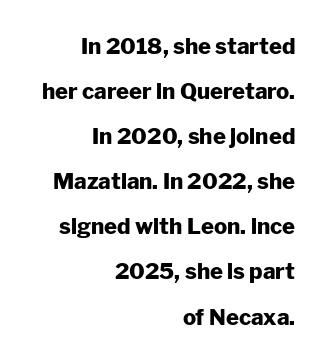
{"italic": "no", "bold": "yes", "underline": "no", "align": "right", "line_spacing": "loose", "line_spacing_ratio": 2.05, "letter_spacing": "normal", "letter_spacing_em": 0.0, "glyph_px": 22}
